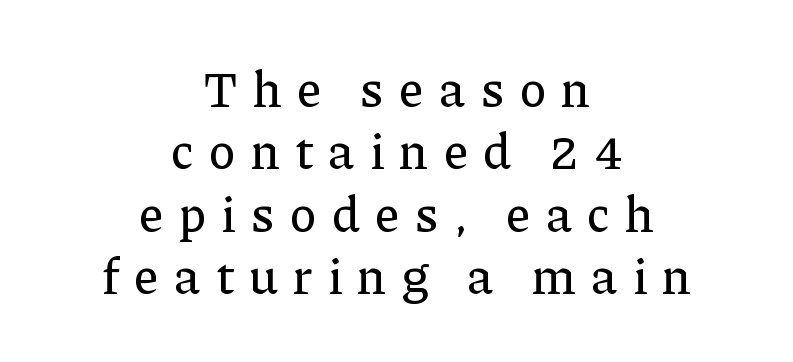
{"serif": "yes", "italic": "no", "width": "normal", "stroke_contrast": "low", "x_height": "medium", "monospaced": "no", "underline": "no", "align": "center", "line_spacing": "normal", "line_spacing_ratio": 1.25, "letter_spacing": "wide", "letter_spacing_em": 0.31, "glyph_px": 50}
